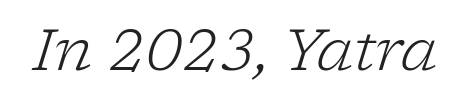
The image shows 57 px light serif type, italic (leaning right); set normal letter spacing, not underlined; low stroke contrast and a medium x-height.
